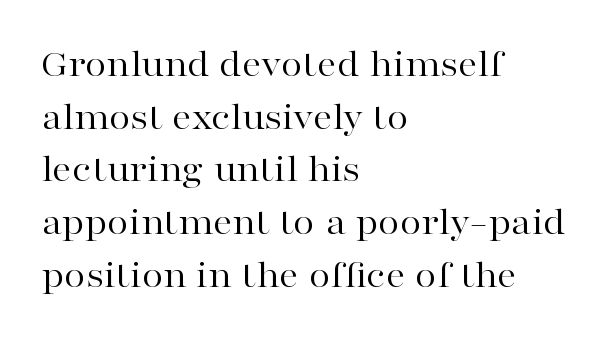
The image shows 39 px regular-weight, wide serif type, upright; set left-aligned, normal line spacing (1.35x), normal letter spacing, not underlined; high stroke contrast and a medium x-height.
